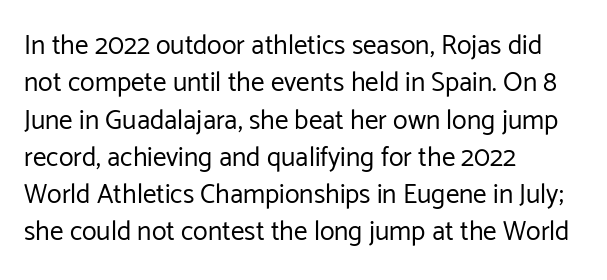
The image shows 27 px text type, upright; set left-aligned, normal line spacing (1.38x), normal letter spacing, not underlined.
